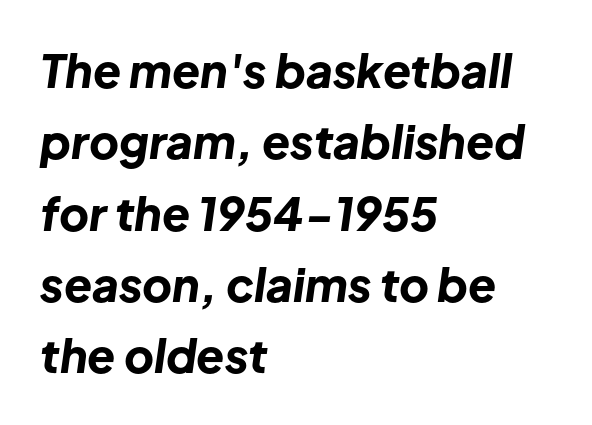
The image shows 46 px bold type, italic (leaning right); set left-aligned, normal line spacing (1.55x), normal letter spacing, not underlined; low stroke contrast and a medium x-height.
